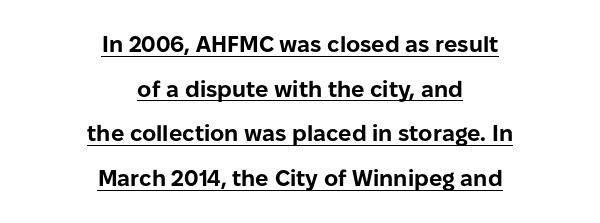
The image shows 22 px bold type, upright; set centered, loose line spacing (2.03x), normal letter spacing, underlined.
